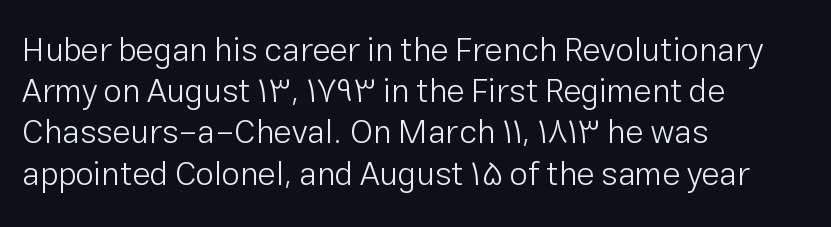
{"serif": "no", "italic": "no", "bold": "no", "weight": "light", "width": "normal", "stroke_contrast": "low", "x_height": "medium", "monospaced": "no", "underline": "no", "align": "left", "line_spacing": "normal", "line_spacing_ratio": 1.25, "letter_spacing": "normal", "letter_spacing_em": 0.0, "glyph_px": 33}
